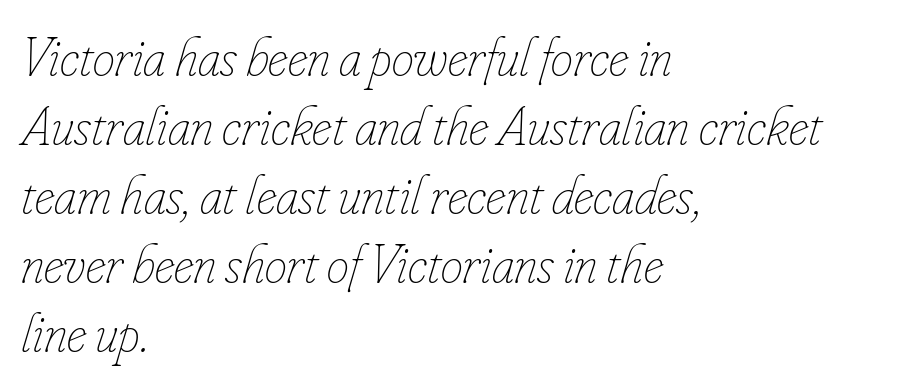
{"italic": "yes", "lean": "right", "slant_degrees": 16, "bold": "no", "weight": "thin", "width": "condensed", "stroke_contrast": "low", "x_height": "small", "monospaced": "no", "underline": "no", "align": "left", "line_spacing_ratio": 1.23, "letter_spacing": "normal", "letter_spacing_em": 0.0, "glyph_px": 56}
